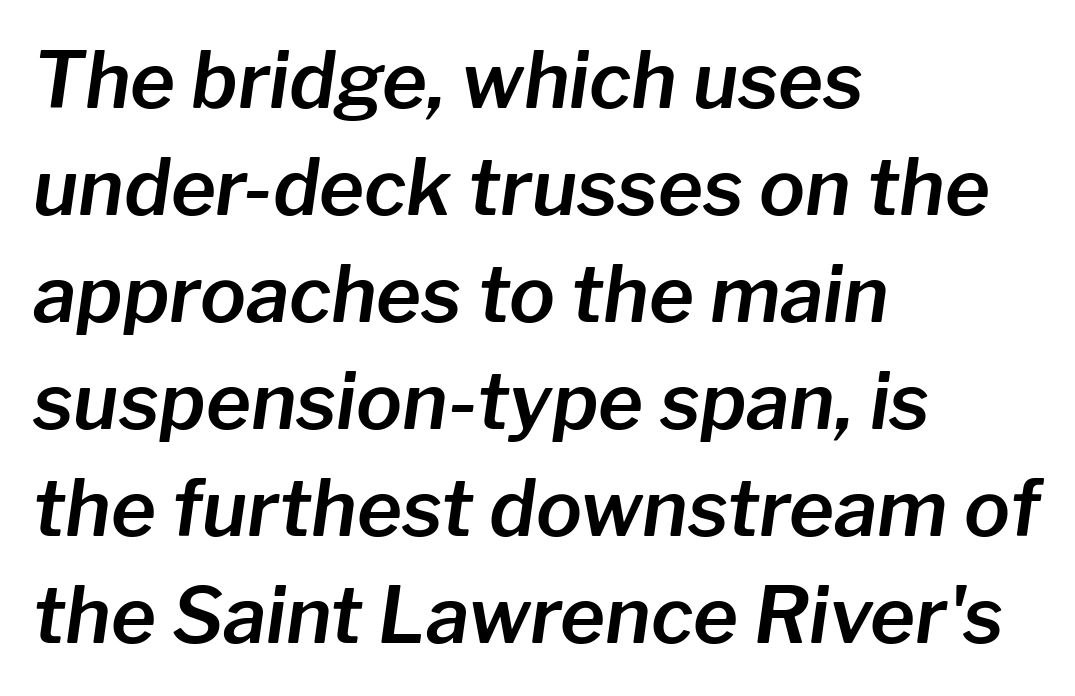
Looks like regular typesetting: each glyph gets only the width it needs. Interline gaps are of average width in this sample. The text carries the slant typical of an italic or oblique font. Underlining? Definitely not there.
